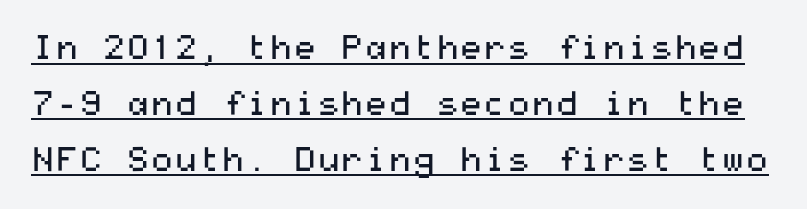
{"serif": "no", "italic": "no", "bold": "no", "weight": "regular", "width": "wide", "stroke_contrast": "medium", "x_height": "medium", "underline": "yes", "line_spacing": "normal", "line_spacing_ratio": 1.64, "letter_spacing": "normal", "letter_spacing_em": 0.0, "glyph_px": 34}
